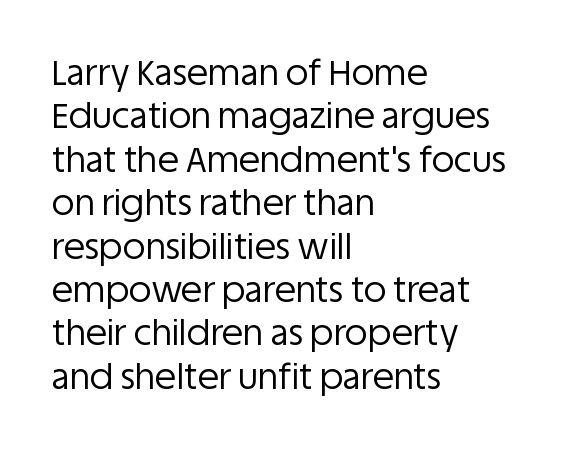
Q: Is the text bold? A: No.
Q: Is the text italic (slanted)? A: No, it is upright.
Q: Is the typeface a serif or a sans-serif typeface? A: Sans-serif.
Q: Is the text underlined? A: No.
Q: How is the paragraph aligned? A: Left-aligned.
Q: Is the spacing between letters normal or unusually wide? A: Normal.
Q: Width (condensed, normal, or wide)? A: Normal.
Q: Stroke contrast? A: Low.
Q: x-height? A: Large.
Q: Monospaced? A: No.
